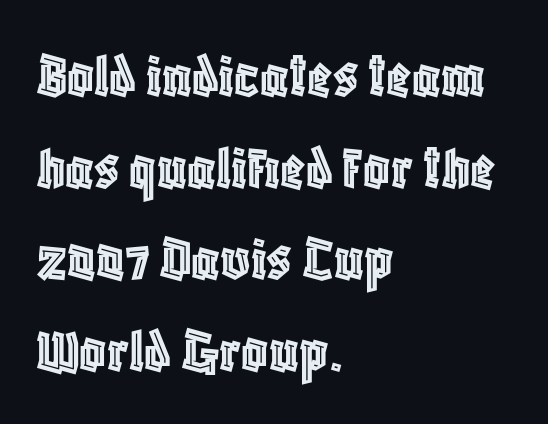
{"italic": "no", "width": "condensed", "x_height": "large", "monospaced": "no", "underline": "no", "align": "left", "line_spacing": "normal", "line_spacing_ratio": 1.41, "letter_spacing": "normal", "letter_spacing_em": 0.0, "glyph_px": 65}
